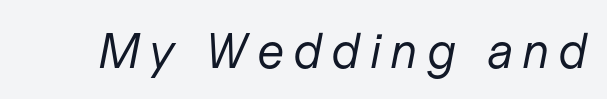
{"italic": "yes", "lean": "right", "slant_degrees": 11, "bold": "no", "weight": "regular", "width": "normal", "stroke_contrast": "low", "x_height": "medium", "monospaced": "no", "underline": "no", "glyph_px": 50}
